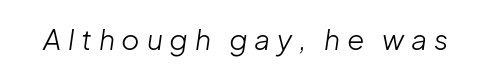
{"italic": "yes", "lean": "right", "slant_degrees": 8, "bold": "no", "weight": "light", "width": "normal", "stroke_contrast": "low", "x_height": "medium", "monospaced": "no", "underline": "no", "letter_spacing": "wide", "letter_spacing_em": 0.24, "glyph_px": 28}
